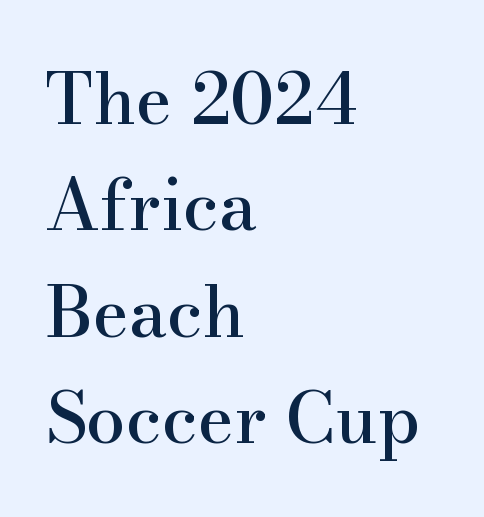
The image shows 70 px serif type, upright; set left-aligned, normal line spacing (1.52x), normal letter spacing, not underlined; high stroke contrast and a small x-height.
